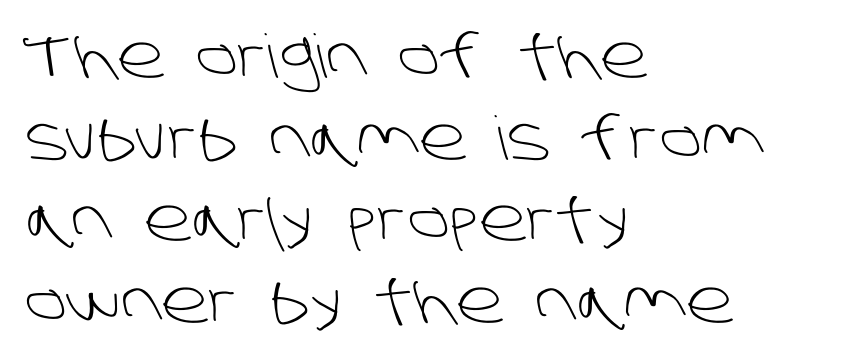
Q: Is the text bold? A: No.
Q: Is the typeface a serif or a sans-serif typeface? A: Sans-serif.
Q: Is the text underlined? A: No.
Q: How is the paragraph aligned? A: Left-aligned.
Q: Is the spacing between letters normal or unusually wide? A: Normal.
Q: Is the spacing between lines tight, normal or loose? A: Normal.
Q: Width (condensed, normal, or wide)? A: Normal.
Q: Stroke contrast? A: Low.
Q: x-height? A: Large.
Q: Monospaced? A: No.
